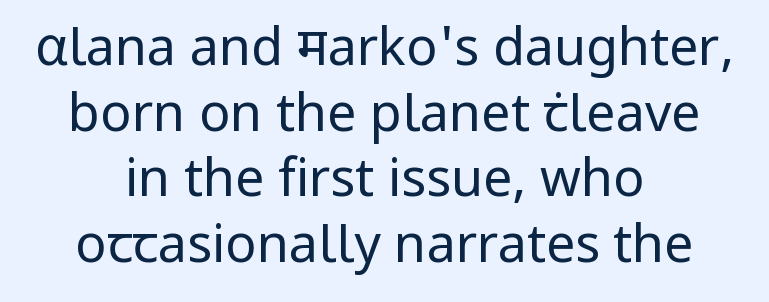
Between one letter and the next there's only the usual sliver of space. Summary of vertical rhythm: regular, with standard interline spacing. Type without underlining. The glyphs in this specimen are sans serif. Stems here are at most as thick as an everyday book face. These lines were composed using upright roman letters.
